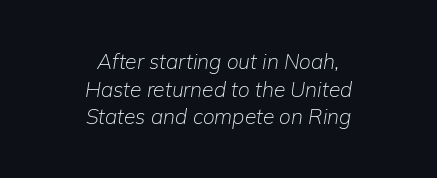
{"italic": "yes", "lean": "right", "slant_degrees": 9, "bold": "no", "underline": "no", "align": "center", "line_spacing": "normal", "line_spacing_ratio": 1.32, "letter_spacing": "normal", "letter_spacing_em": 0.0, "glyph_px": 21}
